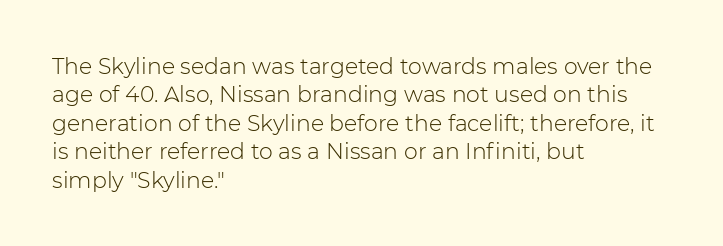
Rule under the text: the space is simply empty. Honestly, the letter spacing is just normal — you wouldn't notice it. The font's upright variant was chosen for this text. The strokes are not fattened; the text isn't bold. Layout note: lines flush left. The designer left line spacing at the default.
